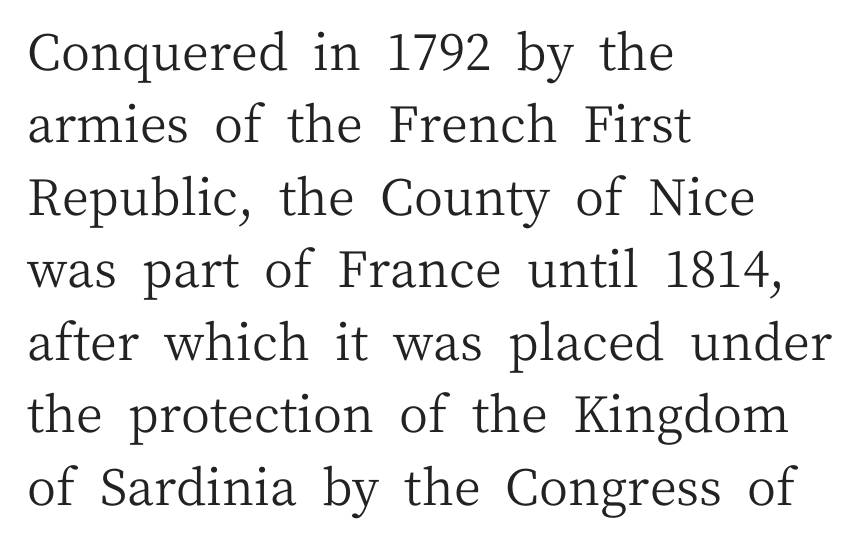
Q: Is the text bold? A: No.
Q: Is the text italic (slanted)? A: No, it is upright.
Q: Is the typeface a serif or a sans-serif typeface? A: Serif.
Q: Is the text underlined? A: No.
Q: How is the paragraph aligned? A: Left-aligned.
Q: Is the spacing between letters normal or unusually wide? A: Normal.
Q: Is the spacing between lines tight, normal or loose? A: Normal.
Q: Width (condensed, normal, or wide)? A: Normal.
Q: Stroke contrast? A: Medium.
Q: x-height? A: Medium.
Q: Monospaced? A: No.
